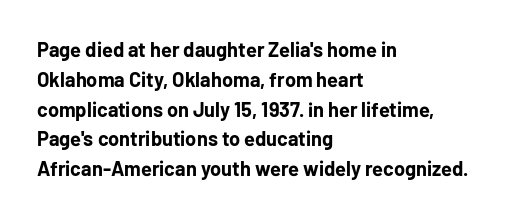
The image shows 20 px bold type, upright; set left-aligned, normal line spacing (1.49x), normal letter spacing, not underlined.
